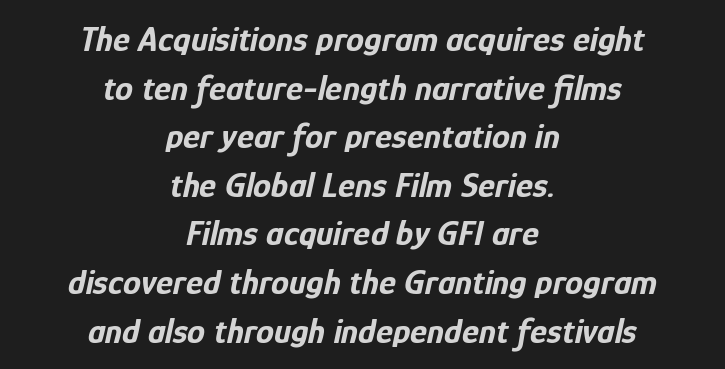
{"italic": "yes", "lean": "right", "slant_degrees": 12, "bold": "yes", "weight": "bold", "width": "condensed", "stroke_contrast": "low", "x_height": "medium", "monospaced": "no", "underline": "no", "align": "center", "line_spacing": "normal", "line_spacing_ratio": 1.35, "letter_spacing": "normal", "letter_spacing_em": 0.0, "glyph_px": 36}
